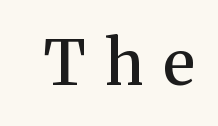
Q: Is the text bold? A: Semi-bold.
Q: Is the text italic (slanted)? A: No, it is upright.
Q: Is the typeface a serif or a sans-serif typeface? A: Serif.
Q: Is the text underlined? A: No.
Q: Is the spacing between letters normal or unusually wide? A: Unusually wide.
Q: Width (condensed, normal, or wide)? A: Normal.
Q: Stroke contrast? A: Medium.
Q: x-height? A: Medium.
Q: Monospaced? A: No.
